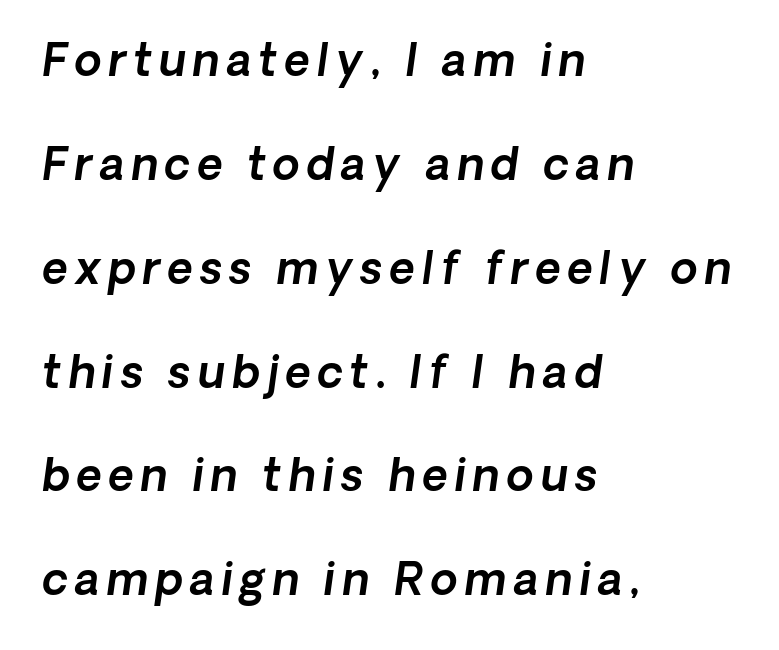
{"serif": "no", "width": "normal", "x_height": "medium", "monospaced": "no", "underline": "no", "align": "left", "line_spacing": "loose", "line_spacing_ratio": 2.36, "glyph_px": 44}
